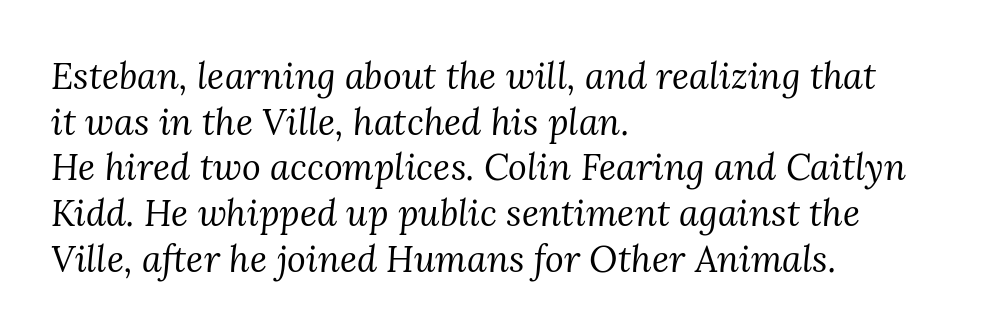
Q: Is the text bold? A: No.
Q: Is the text italic (slanted)? A: Yes, it leans right by about 3 degrees.
Q: Is the typeface a serif or a sans-serif typeface? A: Serif.
Q: Is the text underlined? A: No.
Q: How is the paragraph aligned? A: Left-aligned.
Q: Is the spacing between letters normal or unusually wide? A: Normal.
Q: Is the spacing between lines tight, normal or loose? A: Normal.
Q: Width (condensed, normal, or wide)? A: Normal.
Q: Stroke contrast? A: Medium.
Q: x-height? A: Medium.
Q: Monospaced? A: No.
